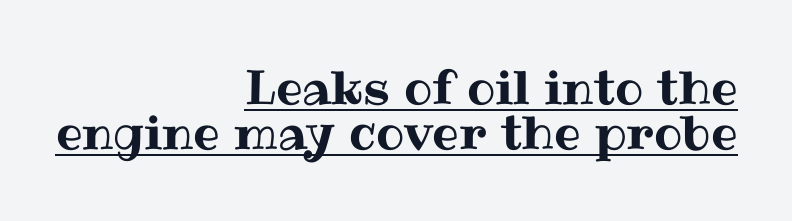
The image shows 47 px text type, upright; set right-aligned, tight line spacing (0.96x), normal letter spacing, underlined; medium stroke contrast and a medium x-height.
